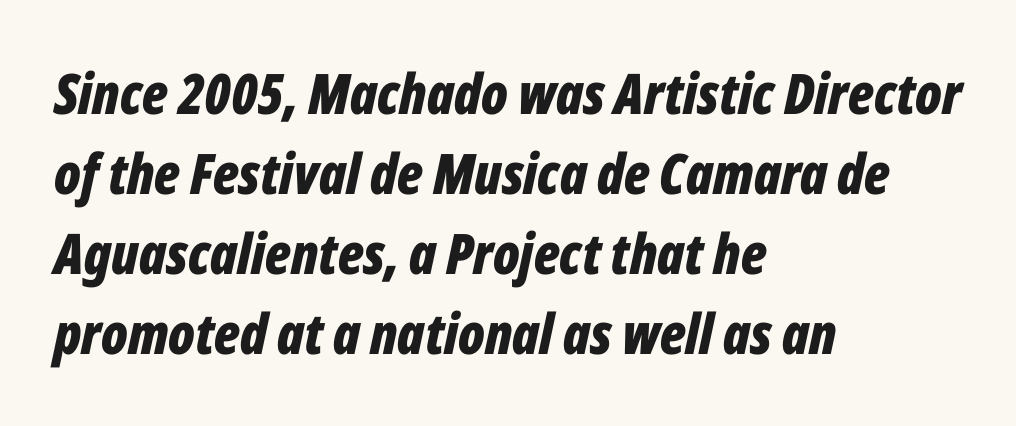
{"italic": "yes", "lean": "right", "slant_degrees": 12, "bold": "yes", "weight": "bold", "width": "condensed", "stroke_contrast": "low", "x_height": "medium", "monospaced": "no", "underline": "no", "align": "left", "line_spacing": "normal", "line_spacing_ratio": 1.43, "letter_spacing": "normal", "letter_spacing_em": 0.0, "glyph_px": 56}
